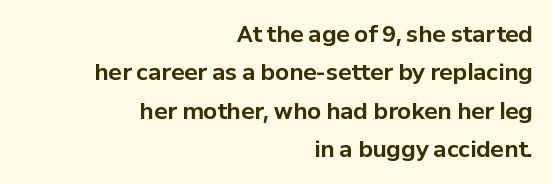
{"italic": "no", "bold": "yes", "underline": "no", "align": "right", "line_spacing_ratio": 1.75, "letter_spacing": "normal", "letter_spacing_em": 0.0, "glyph_px": 22}
